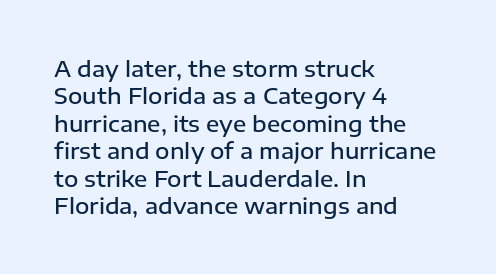
{"italic": "no", "bold": "semi", "underline": "no", "align": "left", "line_spacing": "normal", "line_spacing_ratio": 1.25, "letter_spacing": "normal", "letter_spacing_em": 0.0, "glyph_px": 22}
